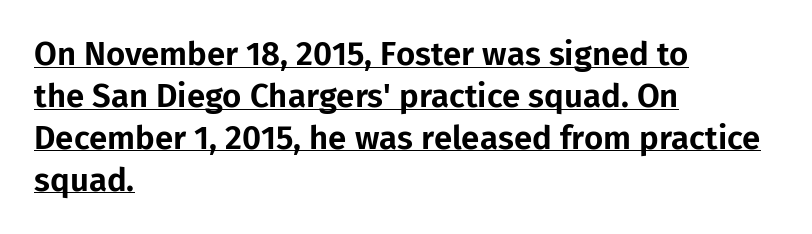
Q: Is the text italic (slanted)? A: No, it is upright.
Q: Is the typeface a serif or a sans-serif typeface? A: Sans-serif.
Q: Is the text underlined? A: Yes.
Q: How is the paragraph aligned? A: Left-aligned.
Q: Is the spacing between letters normal or unusually wide? A: Normal.
Q: Is the spacing between lines tight, normal or loose? A: Normal.
Q: Width (condensed, normal, or wide)? A: Normal.
Q: Stroke contrast? A: Low.
Q: x-height? A: Medium.
Q: Monospaced? A: No.
